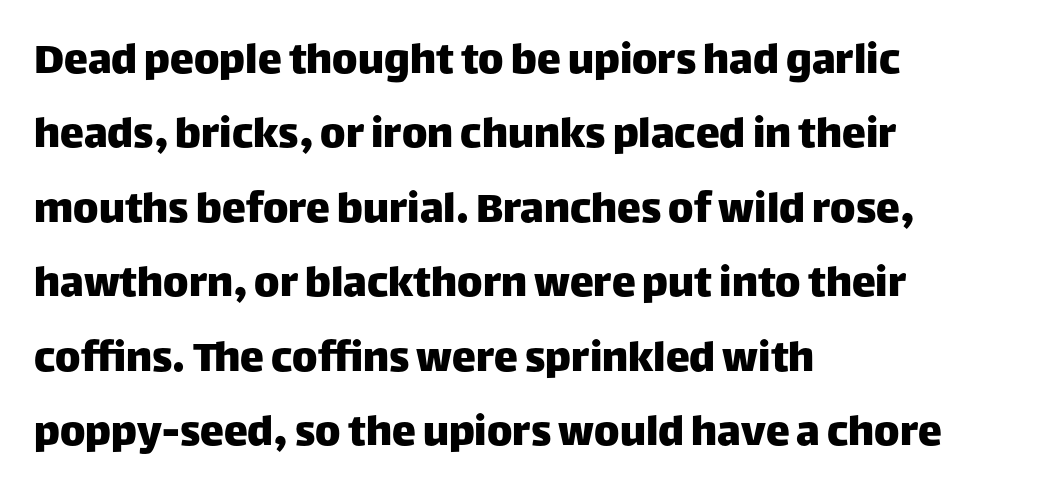
This rendering employs a face without finishing strokes, i.e., a sans-serif. Bare-footed words on every line. Do the letters lean? They stand straight. Nothing unusual about the tracking: characters are spaced as the font intends.
